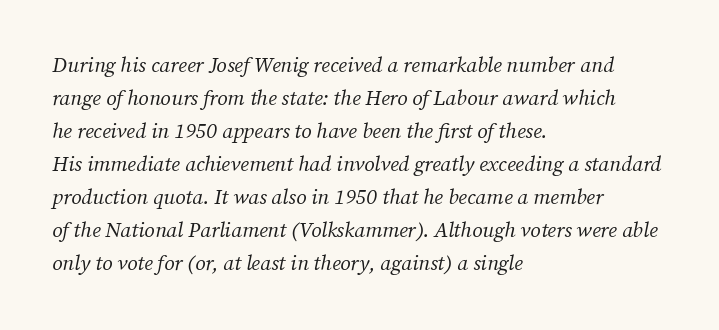
Q: Is the text bold? A: No.
Q: Is the text italic (slanted)? A: Yes, it leans right by about 12 degrees.
Q: Is the text underlined? A: No.
Q: How is the paragraph aligned? A: Left-aligned.
Q: Is the spacing between letters normal or unusually wide? A: Normal.
Q: Is the spacing between lines tight, normal or loose? A: Normal.
